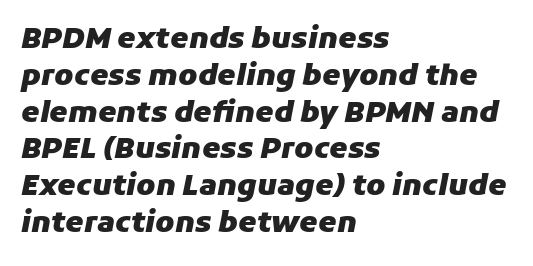
The image shows 29 px heavy type, italic (leaning right); set left-aligned, normal line spacing (1.27x), normal letter spacing, not underlined; low stroke contrast and a medium x-height.
